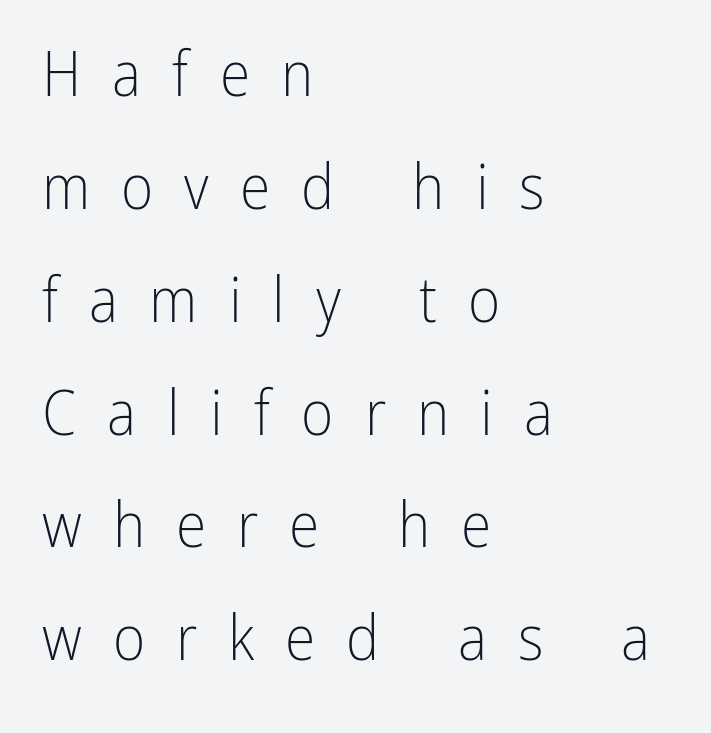
You could only call the tracking loose — the letters float apart. Bold? No — there's no thickening of the strokes. The font's upright variant was chosen for this text. The string is rendered with underlining switched off. Note: no serifs on the glyphs. The passage shown is typed in a proportional face where columns would drift.
